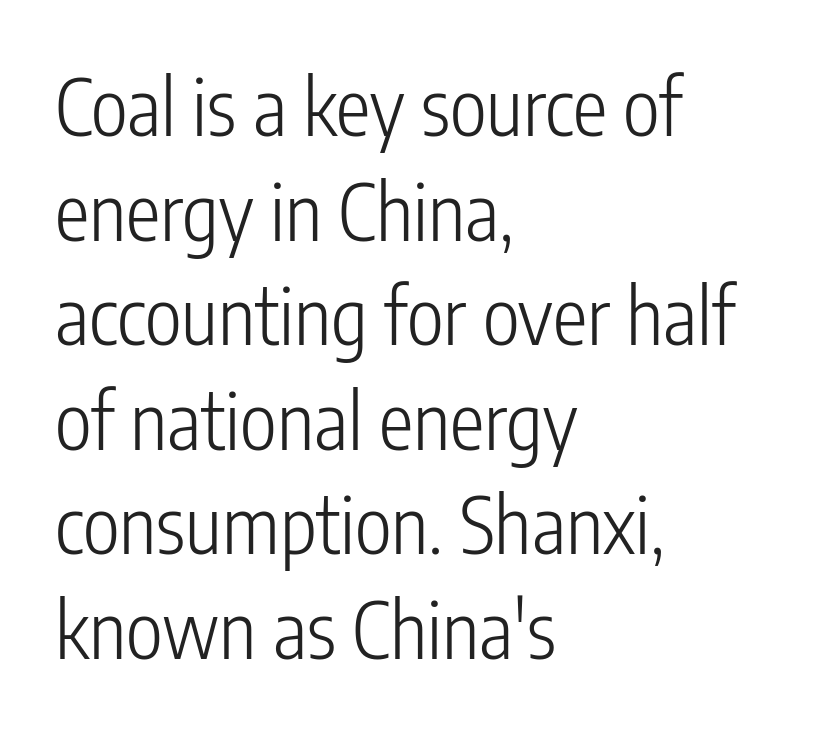
The image shows 78 px light, condensed sans-serif type, upright; set left-aligned, normal line spacing (1.34x), normal letter spacing, not underlined; low stroke contrast and a medium x-height.
